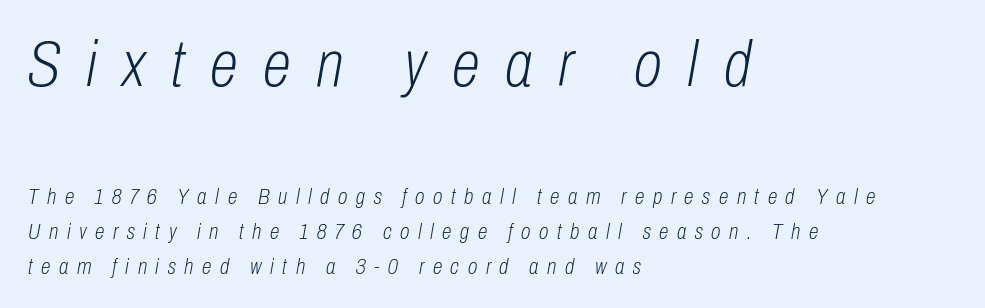
Q: Is the text bold? A: No.
Q: Is the text italic (slanted)? A: Yes, it leans right by about 10 degrees.
Q: Is the text underlined? A: No.
Q: How is the paragraph aligned? A: Left-aligned.
Q: Is the spacing between letters normal or unusually wide? A: Unusually wide.
Q: Is the spacing between lines tight, normal or loose? A: Normal.
Q: Which block of text is set in a larger size, the first (top) or the second (bottom)? A: The first (top) one.
Q: Width (condensed, normal, or wide)? A: Condensed.
Q: Stroke contrast? A: Low.
Q: x-height? A: Medium.
Q: Monospaced? A: No.
